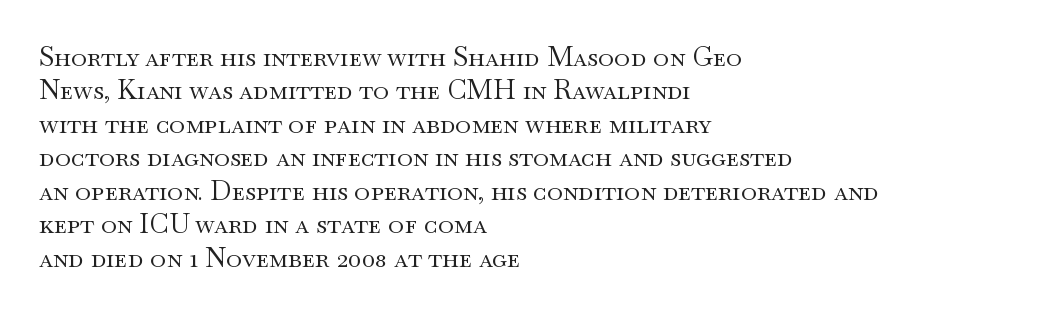
{"italic": "no", "bold": "no", "underline": "no", "align": "left", "line_spacing_ratio": 1.24, "letter_spacing": "normal", "letter_spacing_em": 0.0, "glyph_px": 27}
